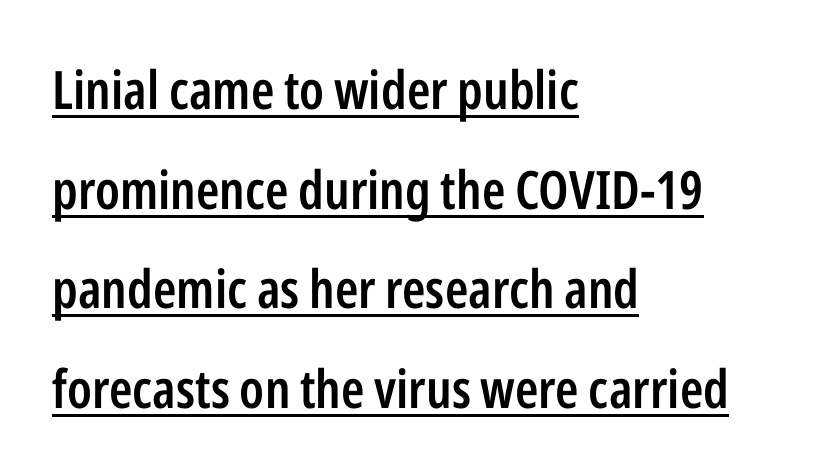
Somebody hit Ctrl+U on this one — the words are underlined. The type is set solid horizontally, with unmodified tracking. Proportional: the letters do not fall into vertical columns. Quick note: not italic, upright. Left-aligned paragraph, ragged on the right.
